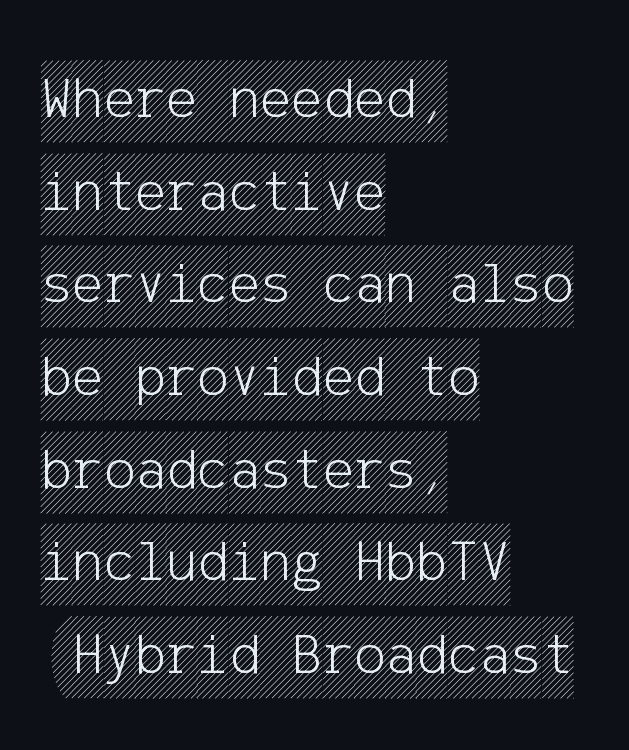
Tracking here is standard; glyphs follow each other at the usual distance. Quick note: not italic, upright. This block has exactly the height ordinary leading produces. Has an underline been added? It has not. The paragraph shown leans on its left margin.
